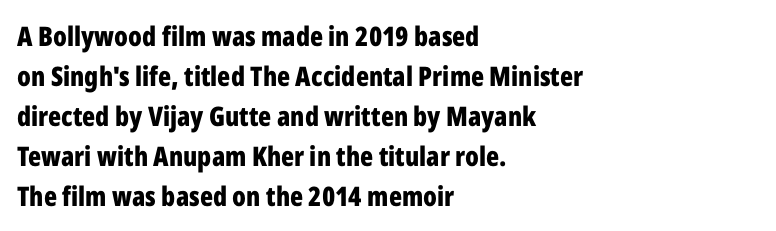
Q: Is the text bold? A: Yes.
Q: Is the text italic (slanted)? A: No, it is upright.
Q: Is the text underlined? A: No.
Q: How is the paragraph aligned? A: Left-aligned.
Q: Is the spacing between letters normal or unusually wide? A: Normal.
Q: Is the spacing between lines tight, normal or loose? A: Normal.
